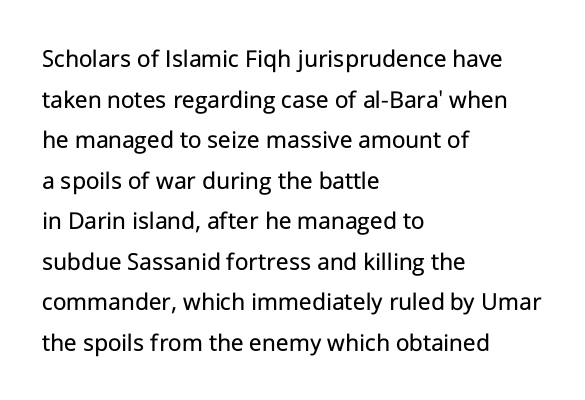
The image shows 26 px text type, upright; set left-aligned, normal line spacing (1.56x), normal letter spacing, not underlined.
